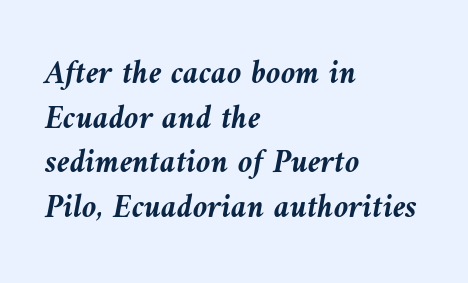
The image shows 33 px semibold type, italic (leaning left); set left-aligned, normal line spacing (1.35x), normal letter spacing, not underlined; medium stroke contrast and a medium x-height.
